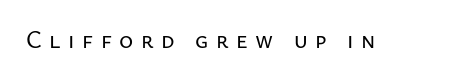
Vertical strokes here are truly vertical. The line texture is sparse and dotted thanks to wide tracking. Descenders hang freely into open space.
